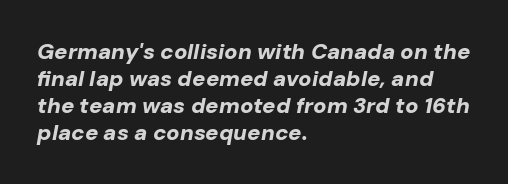
The image shows 22 px bold type, italic (leaning right); set left-aligned, line spacing 1.22x, normal letter spacing, not underlined.
